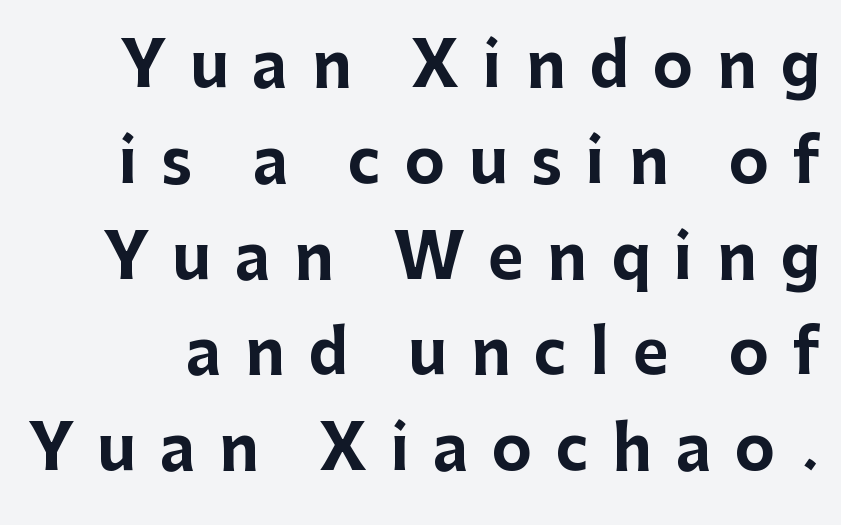
Q: Is the text bold? A: Yes.
Q: Is the text italic (slanted)? A: No, it is upright.
Q: Is the typeface a serif or a sans-serif typeface? A: Sans-serif.
Q: Is the text underlined? A: No.
Q: Is the spacing between letters normal or unusually wide? A: Unusually wide.
Q: Is the spacing between lines tight, normal or loose? A: Normal.
Q: Width (condensed, normal, or wide)? A: Normal.
Q: Stroke contrast? A: Low.
Q: x-height? A: Medium.
Q: Monospaced? A: No.
